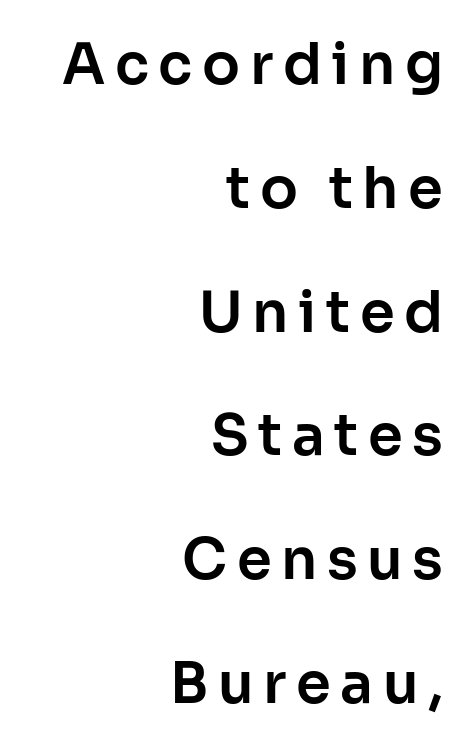
{"serif": "no", "italic": "no", "width": "normal", "stroke_contrast": "low", "x_height": "medium", "monospaced": "no", "underline": "no", "align": "right", "line_spacing": "loose", "line_spacing_ratio": 2.21, "glyph_px": 56}
